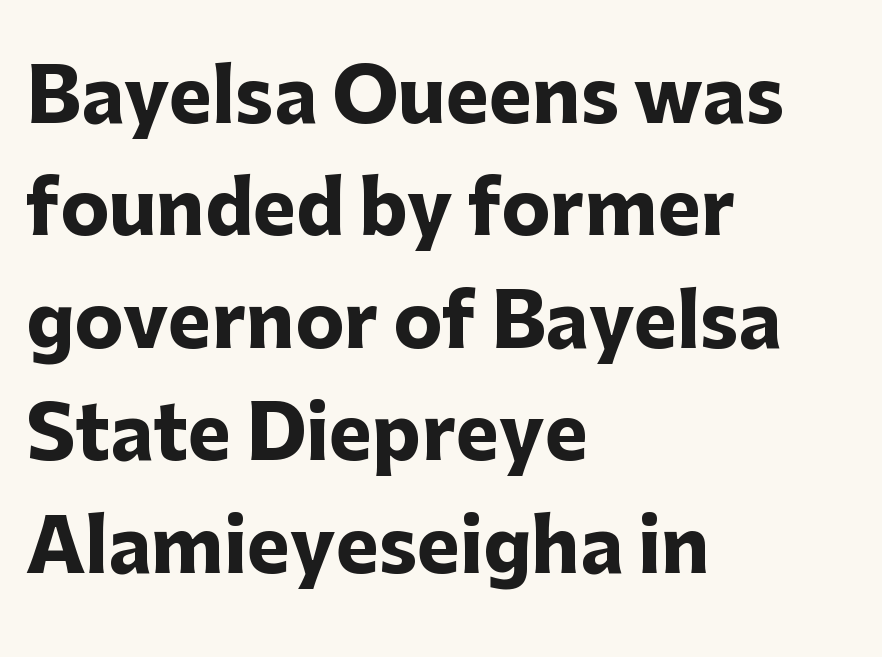
The image shows 73 px heavy sans-serif type, upright; set left-aligned, normal line spacing (1.54x), normal letter spacing, not underlined; low stroke contrast and a medium x-height.
